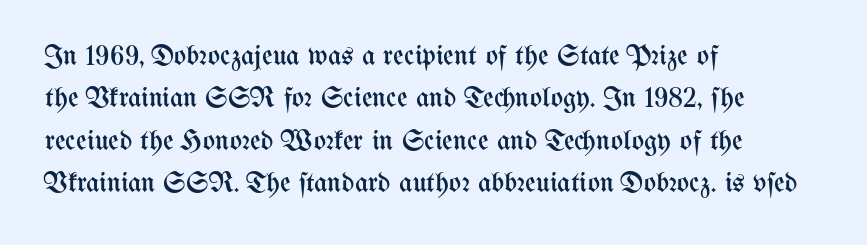
Designer's note — italics off, roman on. If you drew a ruler down the left edge, every line would touch it. The words here are not underlined. Summary of vertical rhythm: regular, with standard interline spacing.
